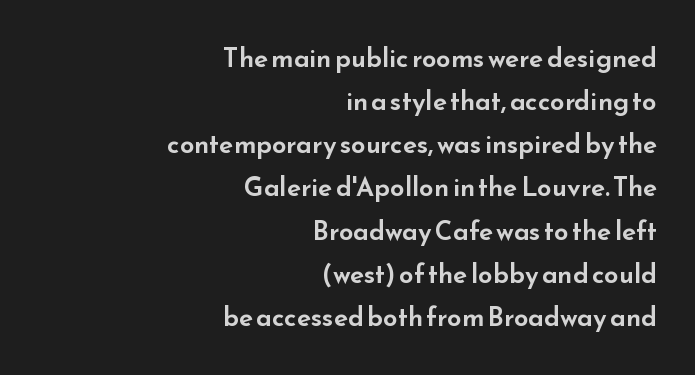
The image shows 26 px text type, upright; set right-aligned, normal line spacing (1.66x), normal letter spacing, not underlined.
